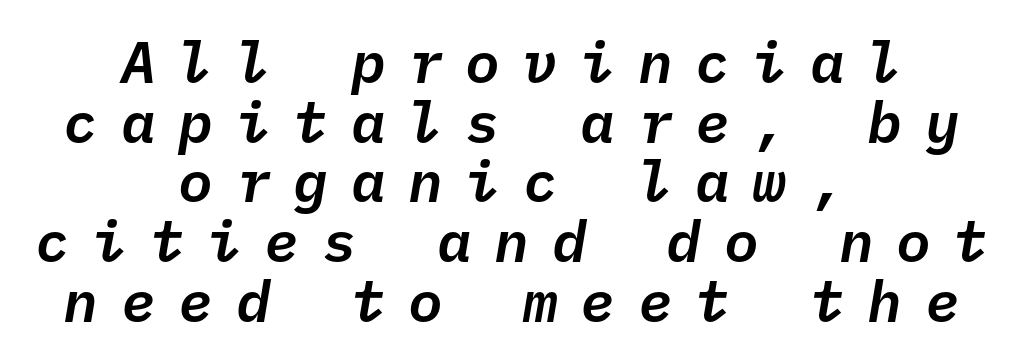
Notice how descenders almost collide with the ascenders below — that's tight leading. Each letter, wide or thin by design, is forced into the same width here. Decoration check: the copy has no underline. Characters are canted at an angle relative to the baseline's perpendicular. Leftover space on each line is divided equally before and after the words. Characters follow at a spacing far wider than the type designer built in.
